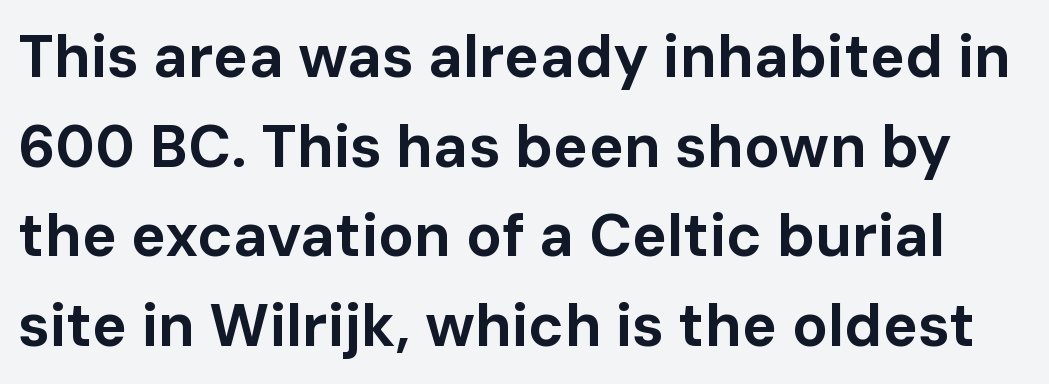
{"serif": "no", "italic": "no", "bold": "yes", "weight": "bold", "width": "normal", "stroke_contrast": "low", "x_height": "medium", "monospaced": "no", "underline": "no", "line_spacing": "normal", "line_spacing_ratio": 1.52, "letter_spacing": "normal", "letter_spacing_em": 0.0, "glyph_px": 59}
